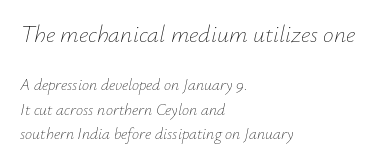
{"italic": "yes", "lean": "right", "slant_degrees": 12, "bold": "no", "underline": "no", "align": "left", "line_spacing": "normal", "line_spacing_ratio": 1.51, "letter_spacing": "normal", "letter_spacing_em": 0.0, "larger_block": "first", "size_ratio": 1.5, "glyph_px": 24}
